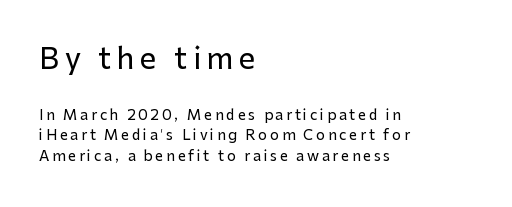
Q: Is the text italic (slanted)? A: No, it is upright.
Q: Is the typeface a serif or a sans-serif typeface? A: Sans-serif.
Q: Is the text underlined? A: No.
Q: How is the paragraph aligned? A: Left-aligned.
Q: Is the spacing between letters normal or unusually wide? A: Unusually wide.
Q: Is the spacing between lines tight, normal or loose? A: Normal.
Q: Which block of text is set in a larger size, the first (top) or the second (bottom)? A: The first (top) one.
Q: Width (condensed, normal, or wide)? A: Normal.
Q: Stroke contrast? A: Low.
Q: x-height? A: Medium.
Q: Monospaced? A: No.
